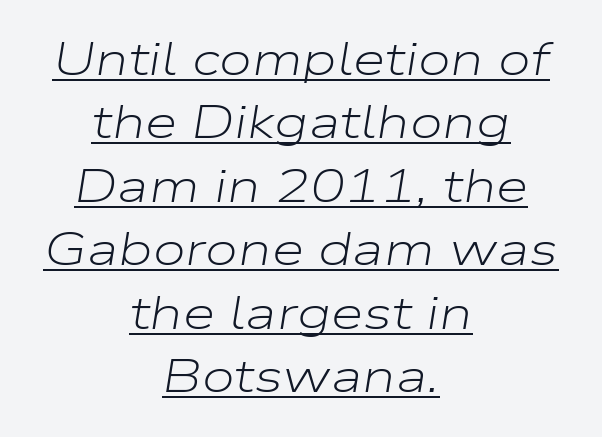
Q: Is the text bold? A: No.
Q: Is the text italic (slanted)? A: Yes, it leans right by about 9 degrees.
Q: Is the text underlined? A: Yes.
Q: How is the paragraph aligned? A: Centered.
Q: Is the spacing between letters normal or unusually wide? A: Normal.
Q: Is the spacing between lines tight, normal or loose? A: Normal.
Q: Width (condensed, normal, or wide)? A: Wide.
Q: Stroke contrast? A: Low.
Q: x-height? A: Medium.
Q: Monospaced? A: No.
